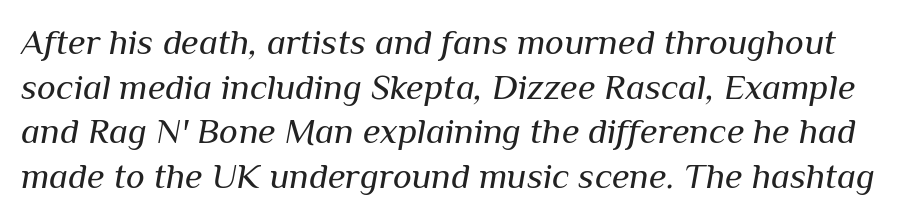
{"italic": "yes", "lean": "right", "slant_degrees": 10, "bold": "no", "weight": "regular", "width": "normal", "stroke_contrast": "medium", "x_height": "medium", "monospaced": "no", "underline": "no", "line_spacing_ratio": 1.24, "letter_spacing": "normal", "letter_spacing_em": 0.0, "glyph_px": 36}
